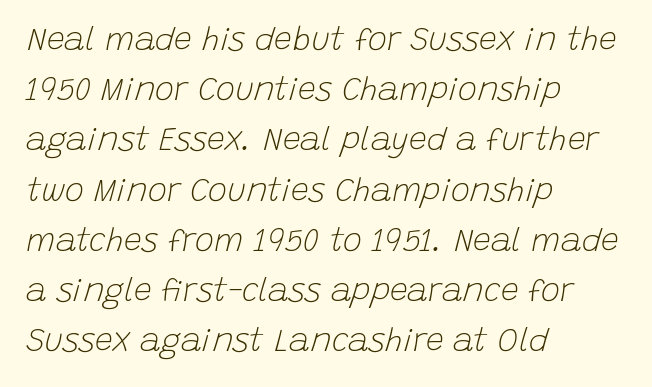
The image shows 32 px light type, italic (leaning right); set left-aligned, normal line spacing (1.57x), normal letter spacing, not underlined; low stroke contrast and a large x-height.
